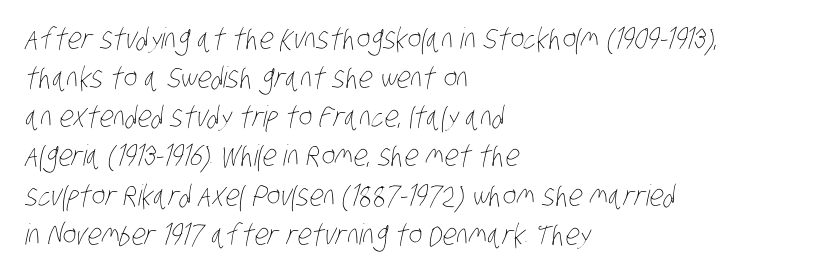
Q: Is the text bold? A: No.
Q: Is the text underlined? A: No.
Q: How is the paragraph aligned? A: Left-aligned.
Q: Is the spacing between letters normal or unusually wide? A: Normal.
Q: Is the spacing between lines tight, normal or loose? A: Normal.
Q: Width (condensed, normal, or wide)? A: Condensed.
Q: Stroke contrast? A: Low.
Q: x-height? A: Large.
Q: Monospaced? A: No.
